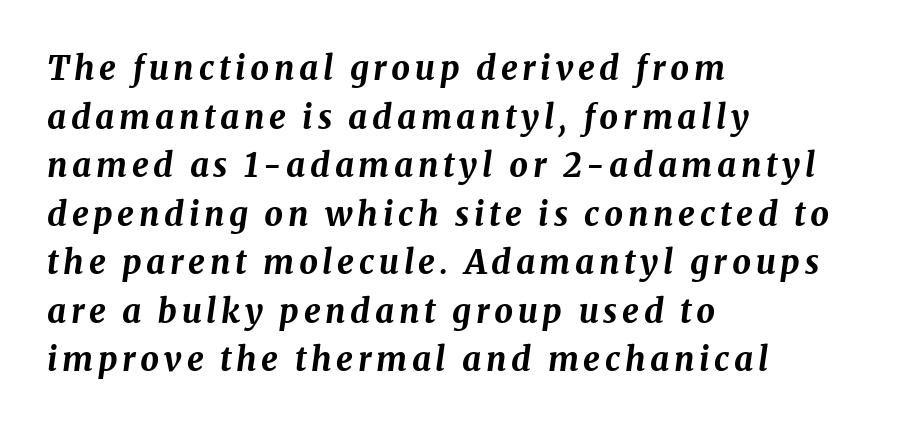
Leading: standard. This sample has the flowing, uneven cadence of proportional lettering. Caption: multi-line text, flush left, ragged right. A clean baseline with only descenders dipping below it.
